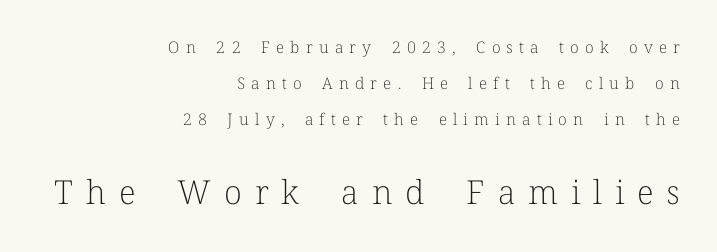
The image shows 33 px light serif type, upright; set right-aligned, loose line spacing (2.24x), unusually wide letter spacing (+0.39 em), not underlined; the second (bottom) block is 2.06x larger; low stroke contrast and a medium x-height.
